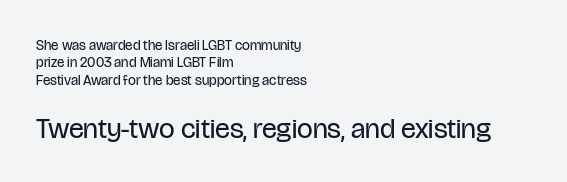
Is there any slant? The stems are plumb. A classic flush-left, rag-right setting is used for this passage. Students, note that the glyphs here touch the page at normal intervals. The rendering shows plain stroke endings on the letterforms — a sans-serif design. In terms of leading, this rendering sits right in the middle. The glyphs are unaccompanied by any horizontal stroke below them.
